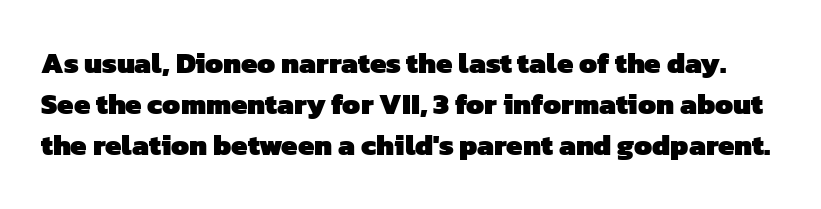
The image shows 29 px heavy sans-serif type; set normal line spacing (1.42x), normal letter spacing, not underlined; low stroke contrast and a medium x-height.
